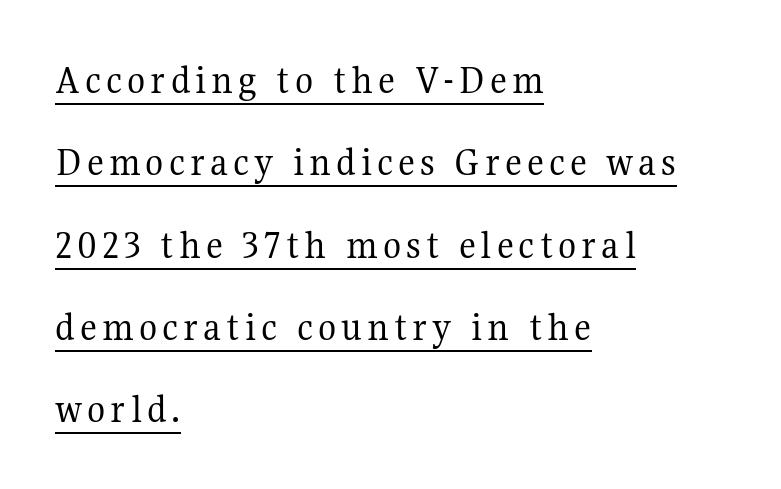
The image shows 42 px regular-weight serif type, upright; set left-aligned, loose line spacing (1.96x), underlined; medium stroke contrast and a medium x-height.
